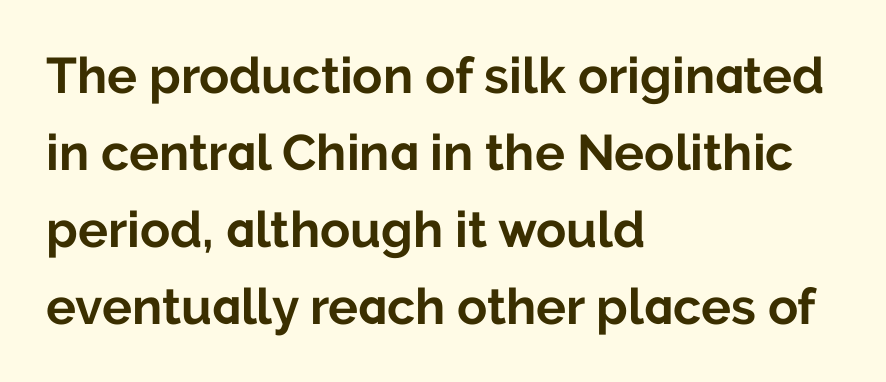
The image shows 50 px bold sans-serif type, upright; set left-aligned, normal line spacing (1.54x), normal letter spacing, not underlined; low stroke contrast and a medium x-height.
